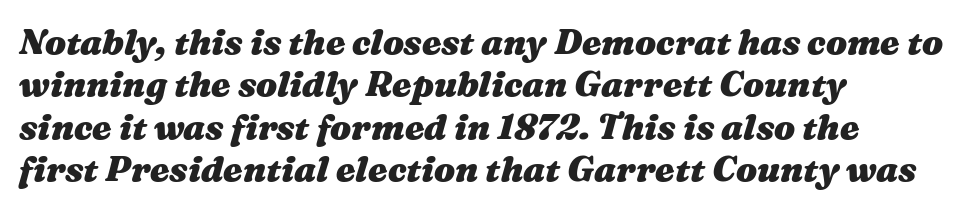
These lines keep a tight, regular rhythm from letter to letter. Spacing verdict: proportional, widths tailored to each character. Pretty heavy lettering here — definitely bold. Which margin do the lines hug? The left one — the right edge is uneven.
